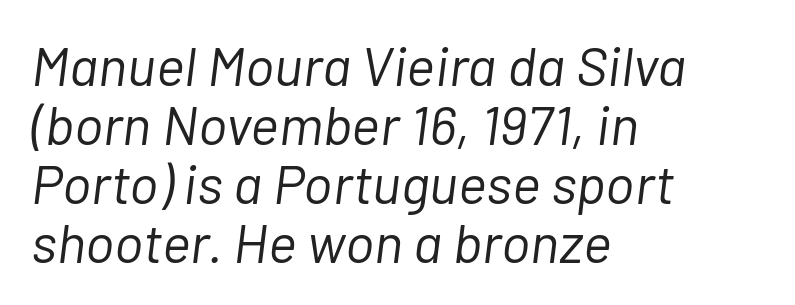
{"italic": "yes", "lean": "right", "slant_degrees": 7, "bold": "no", "weight": "light", "width": "normal", "stroke_contrast": "low", "x_height": "medium", "monospaced": "no", "underline": "no", "align": "left", "line_spacing": "tight", "line_spacing_ratio": 1.07, "letter_spacing": "normal", "letter_spacing_em": 0.0, "glyph_px": 55}
